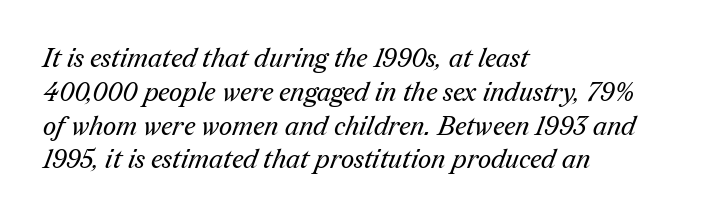
Heaviness? Minimal to ordinary, like unemphasized prose. The lines sit at an ordinary, default distance from one another. Nobody touched the tracking dial on this one. Line beginnings align vertically; line endings do not.
